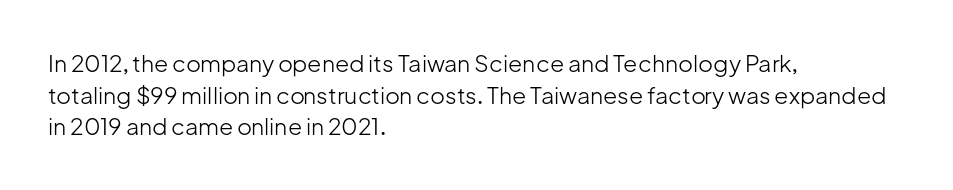
A roman cut, with each character standing at attention. Line spacing here is normal. The text block is weighted toward the left margin, trailing off unevenly rightward. Lines of text with bare space underneath. Nothing unusual about the tracking: characters are spaced as the font intends. A quiet, ordinary-to-light weight characterises the typeface.
